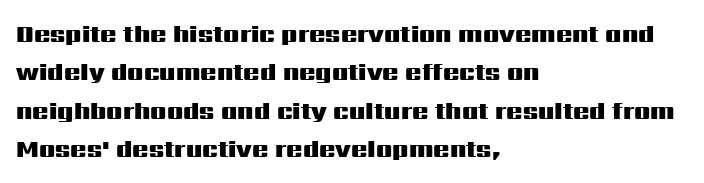
Check the space under the baseline: it is left empty. A classic flush-left, rag-right setting is used for this passage. These lines sit exactly where default settings would place them. Students, note that the glyphs here touch the page at normal intervals. The type sits square on the baseline with zero lean.
